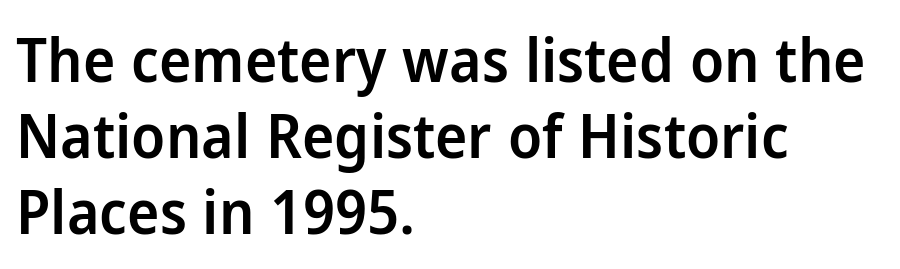
{"serif": "no", "italic": "no", "bold": "semi", "weight": "semibold", "width": "normal", "stroke_contrast": "low", "x_height": "medium", "monospaced": "no", "underline": "no", "align": "left", "line_spacing": "normal", "line_spacing_ratio": 1.25, "letter_spacing": "normal", "letter_spacing_em": 0.0, "glyph_px": 61}
